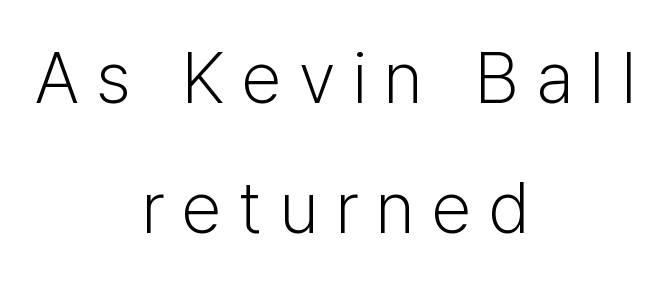
Q: Is the text bold? A: No.
Q: Is the text italic (slanted)? A: No, it is upright.
Q: Is the typeface a serif or a sans-serif typeface? A: Sans-serif.
Q: Is the text underlined? A: No.
Q: How is the paragraph aligned? A: Centered.
Q: Is the spacing between letters normal or unusually wide? A: Unusually wide.
Q: Width (condensed, normal, or wide)? A: Normal.
Q: Stroke contrast? A: Low.
Q: x-height? A: Medium.
Q: Monospaced? A: No.
